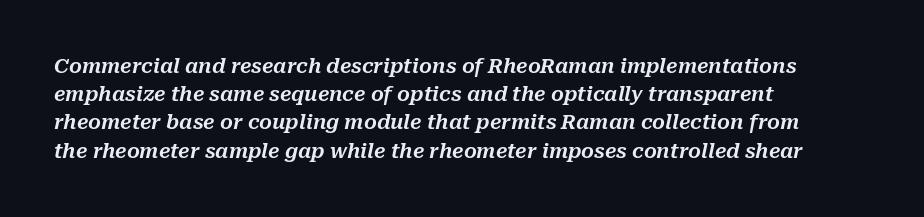
Q: Is the text italic (slanted)? A: Yes, it leans right by about 10 degrees.
Q: Is the text underlined? A: No.
Q: How is the paragraph aligned? A: Left-aligned.
Q: Is the spacing between letters normal or unusually wide? A: Normal.
Q: Is the spacing between lines tight, normal or loose? A: Normal.
